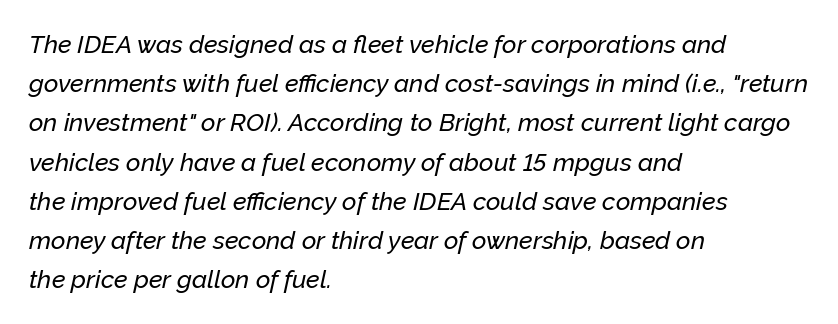
Each line starts at the same left margin while the right side varies. Letters rest on an invisible, unmarked baseline. Rows of type keep a routine distance in the vertical direction. This is oblique type, the kind used for emphasis or titles. No extra tracking has been applied to these lines.
